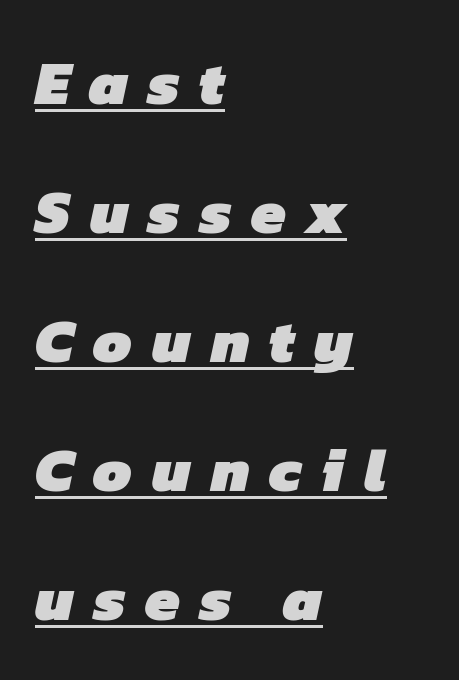
Q: Is the text bold? A: Yes.
Q: Is the typeface a serif or a sans-serif typeface? A: Sans-serif.
Q: Is the text underlined? A: Yes.
Q: How is the paragraph aligned? A: Left-aligned.
Q: Is the spacing between letters normal or unusually wide? A: Unusually wide.
Q: Is the spacing between lines tight, normal or loose? A: Loose.
Q: Width (condensed, normal, or wide)? A: Normal.
Q: Stroke contrast? A: Low.
Q: x-height? A: Medium.
Q: Monospaced? A: No.
